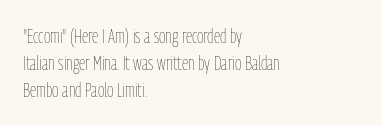
The text block is weighted toward the left margin, trailing off unevenly rightward. Summary of vertical rhythm: regular, with standard interline spacing. Spacing between characters is what you'd get straight out of the box. The letterforms sit at book weight or below.
